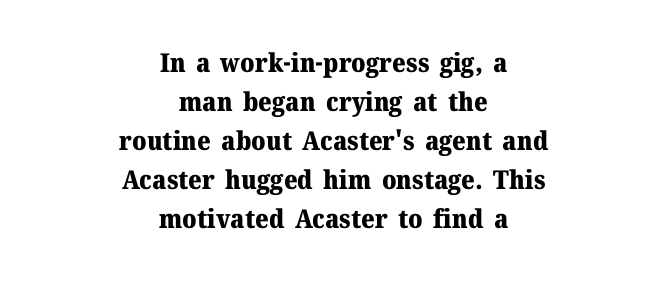
Q: Is the text bold? A: Yes.
Q: Is the text italic (slanted)? A: No, it is upright.
Q: Is the text underlined? A: No.
Q: How is the paragraph aligned? A: Centered.
Q: Is the spacing between letters normal or unusually wide? A: Normal.
Q: Is the spacing between lines tight, normal or loose? A: Normal.
